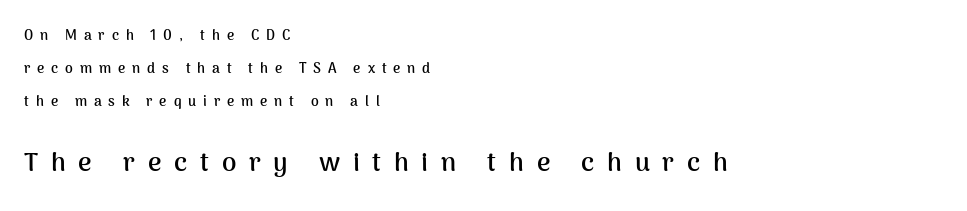
Q: Is the text bold? A: Yes.
Q: Is the text italic (slanted)? A: No, it is upright.
Q: Is the text underlined? A: No.
Q: How is the paragraph aligned? A: Left-aligned.
Q: Is the spacing between letters normal or unusually wide? A: Unusually wide.
Q: Is the spacing between lines tight, normal or loose? A: Loose.
Q: Which block of text is set in a larger size, the first (top) or the second (bottom)? A: The second (bottom) one.
